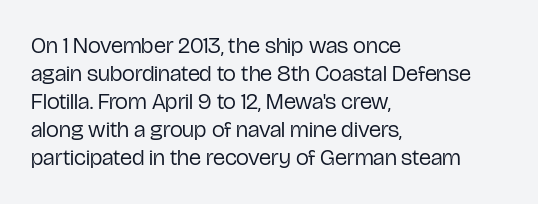
The image shows 23 px text type, upright; set left-aligned, line spacing 1.22x, normal letter spacing, not underlined.
